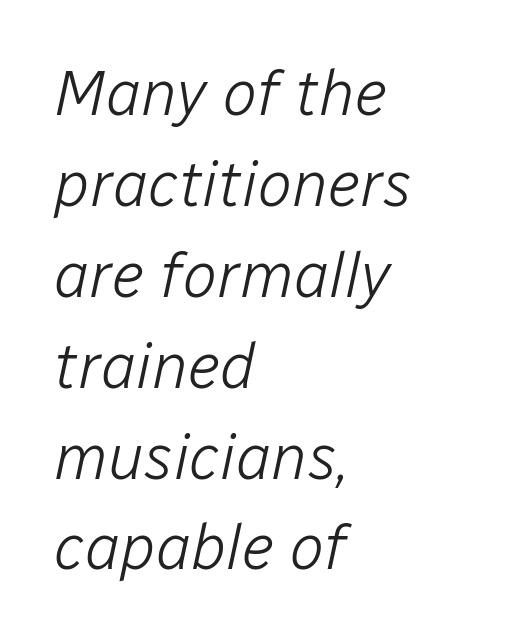
Anything drawn beneath the words? Only blank space. The text carries the slant typical of an italic or oblique font. The weight tops out at a normal text grade. Honestly, the row spacing looks completely unremarkable.
